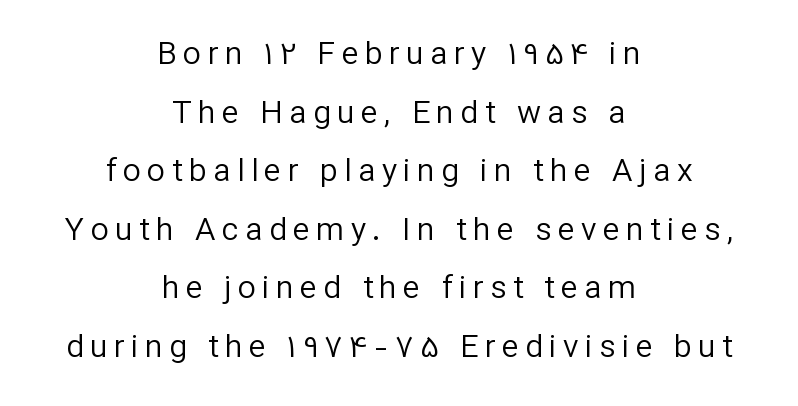
Underlining? Definitely not there. Are there feet on the stems? There aren't — it's a sans. The lines are quadded center. Character widths vary here, with narrow letters taking less room than wide ones. A roman cut, with each character standing at attention. These lines have a slow, spaced-out rhythm from letter to letter.
